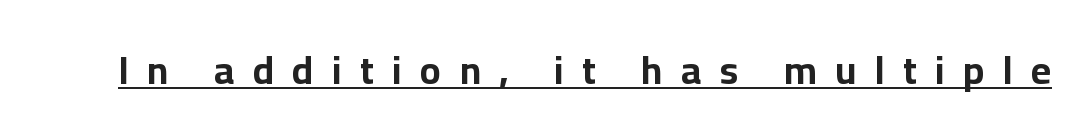
The image shows 39 px bold sans-serif type, upright; set unusually wide letter spacing (+0.47 em), underlined; low stroke contrast and a medium x-height.
